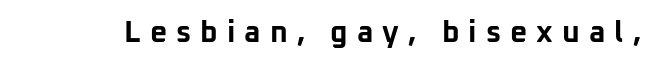
The image shows 30 px bold sans-serif type, upright; set unusually wide letter spacing (+0.3 em), not underlined; low stroke contrast and a medium x-height.
